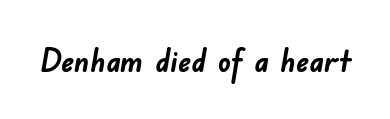
Q: Is the text bold? A: Yes.
Q: Is the typeface a serif or a sans-serif typeface? A: Sans-serif.
Q: Is the text underlined? A: No.
Q: Is the spacing between letters normal or unusually wide? A: Normal.
Q: Width (condensed, normal, or wide)? A: Normal.
Q: Stroke contrast? A: Low.
Q: x-height? A: Small.
Q: Monospaced? A: No.
